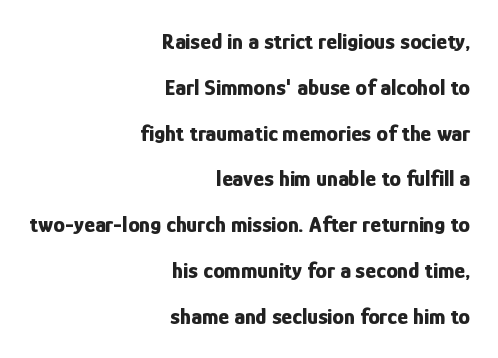
{"italic": "no", "bold": "yes", "underline": "no", "align": "right", "line_spacing": "loose", "line_spacing_ratio": 1.99, "letter_spacing": "normal", "letter_spacing_em": 0.0, "glyph_px": 23}
